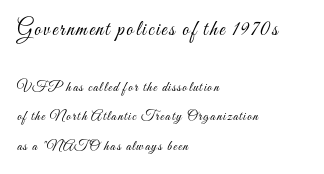
{"bold": "no", "underline": "no", "align": "left", "line_spacing": "loose", "line_spacing_ratio": 2.13, "larger_block": "first", "size_ratio": 1.5, "glyph_px": 21}
